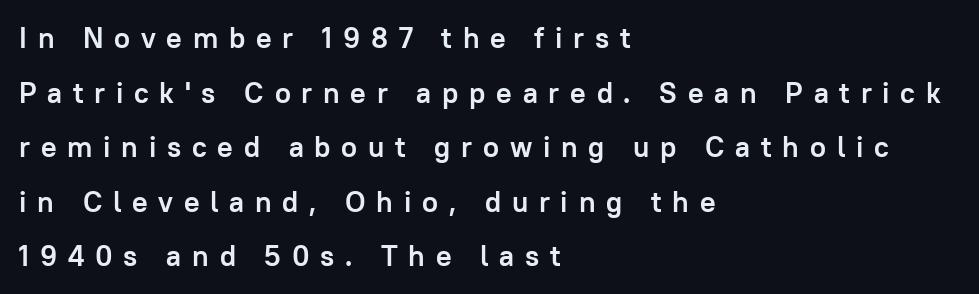
Q: Is the text bold? A: Yes.
Q: Is the text italic (slanted)? A: No, it is upright.
Q: Is the typeface a serif or a sans-serif typeface? A: Sans-serif.
Q: Is the text underlined? A: No.
Q: How is the paragraph aligned? A: Left-aligned.
Q: Is the spacing between letters normal or unusually wide? A: Unusually wide.
Q: Width (condensed, normal, or wide)? A: Normal.
Q: Stroke contrast? A: Low.
Q: x-height? A: Medium.
Q: Monospaced? A: No.
